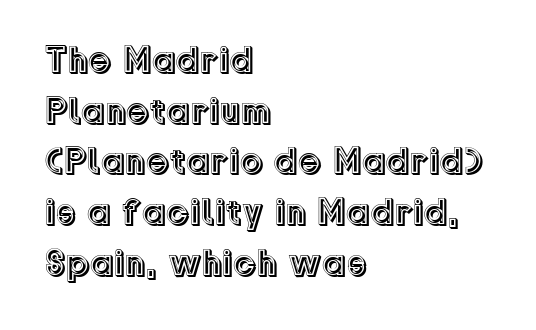
{"italic": "no", "width": "normal", "x_height": "medium", "monospaced": "no", "underline": "no", "align": "left", "line_spacing": "normal", "line_spacing_ratio": 1.37, "letter_spacing": "normal", "letter_spacing_em": 0.0, "glyph_px": 37}
